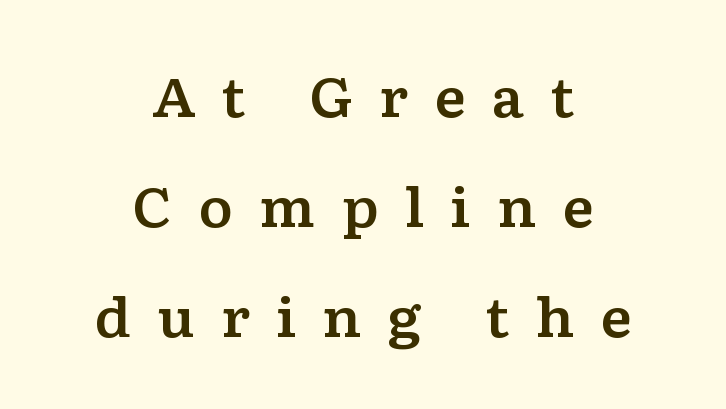
Q: Is the text italic (slanted)? A: No, it is upright.
Q: Is the typeface a serif or a sans-serif typeface? A: Serif.
Q: Is the text underlined? A: No.
Q: How is the paragraph aligned? A: Centered.
Q: Is the spacing between letters normal or unusually wide? A: Unusually wide.
Q: Is the spacing between lines tight, normal or loose? A: Loose.
Q: Width (condensed, normal, or wide)? A: Wide.
Q: Stroke contrast? A: Low.
Q: x-height? A: Medium.
Q: Monospaced? A: No.
